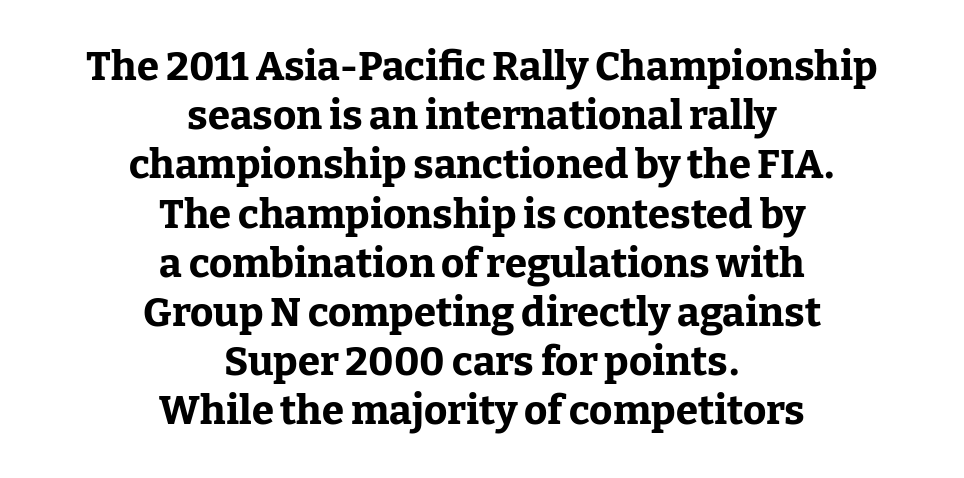
The image shows 40 px bold serif type, upright; set centered, line spacing 1.23x, normal letter spacing, not underlined; low stroke contrast and a medium x-height.
